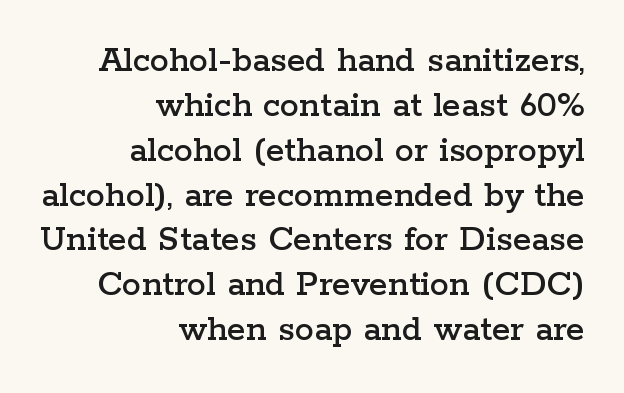
Q: Is the text italic (slanted)? A: No, it is upright.
Q: Is the typeface a serif or a sans-serif typeface? A: Serif.
Q: Is the text underlined? A: No.
Q: How is the paragraph aligned? A: Right-aligned.
Q: Is the spacing between letters normal or unusually wide? A: Normal.
Q: Width (condensed, normal, or wide)? A: Wide.
Q: Stroke contrast? A: Low.
Q: x-height? A: Medium.
Q: Monospaced? A: No.
